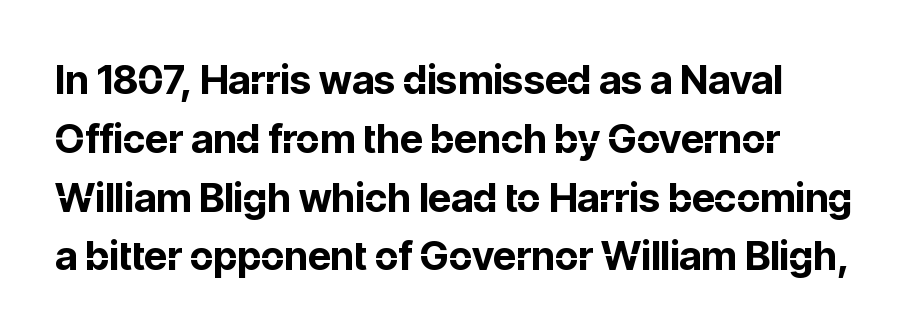
{"serif": "no", "italic": "no", "bold": "yes", "weight": "bold", "width": "normal", "stroke_contrast": "low", "x_height": "medium", "monospaced": "no", "underline": "no", "line_spacing": "normal", "line_spacing_ratio": 1.47, "letter_spacing": "normal", "letter_spacing_em": 0.0, "glyph_px": 40}
